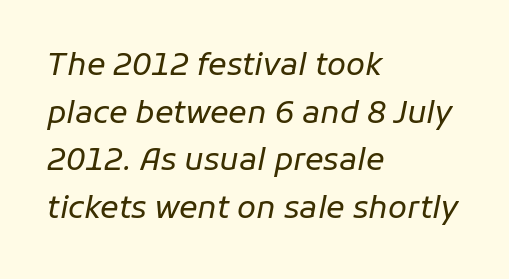
The image shows 31 px regular-weight type, italic (leaning right); set left-aligned, normal line spacing (1.54x), normal letter spacing, not underlined; low stroke contrast and a medium x-height.
